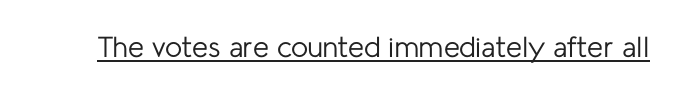
The image shows 29 px regular-weight sans-serif type, upright; set normal letter spacing, underlined; low stroke contrast and a medium x-height.
